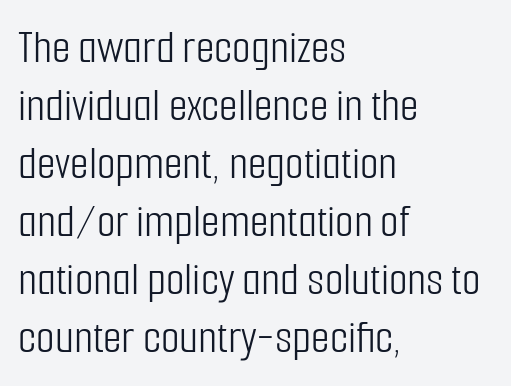
Q: Is the text bold? A: No.
Q: Is the text italic (slanted)? A: No, it is upright.
Q: Is the typeface a serif or a sans-serif typeface? A: Sans-serif.
Q: Is the text underlined? A: No.
Q: How is the paragraph aligned? A: Left-aligned.
Q: Is the spacing between letters normal or unusually wide? A: Normal.
Q: Width (condensed, normal, or wide)? A: Condensed.
Q: Stroke contrast? A: Low.
Q: x-height? A: Medium.
Q: Monospaced? A: No.
